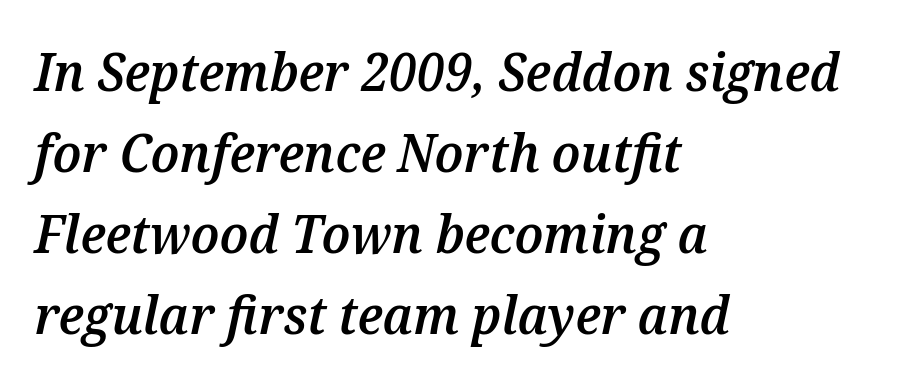
{"italic": "yes", "lean": "right", "slant_degrees": 12, "bold": "semi", "weight": "semibold", "width": "normal", "stroke_contrast": "medium", "x_height": "medium", "monospaced": "no", "underline": "no", "align": "left", "line_spacing": "normal", "line_spacing_ratio": 1.53, "letter_spacing": "normal", "letter_spacing_em": 0.0, "glyph_px": 53}
